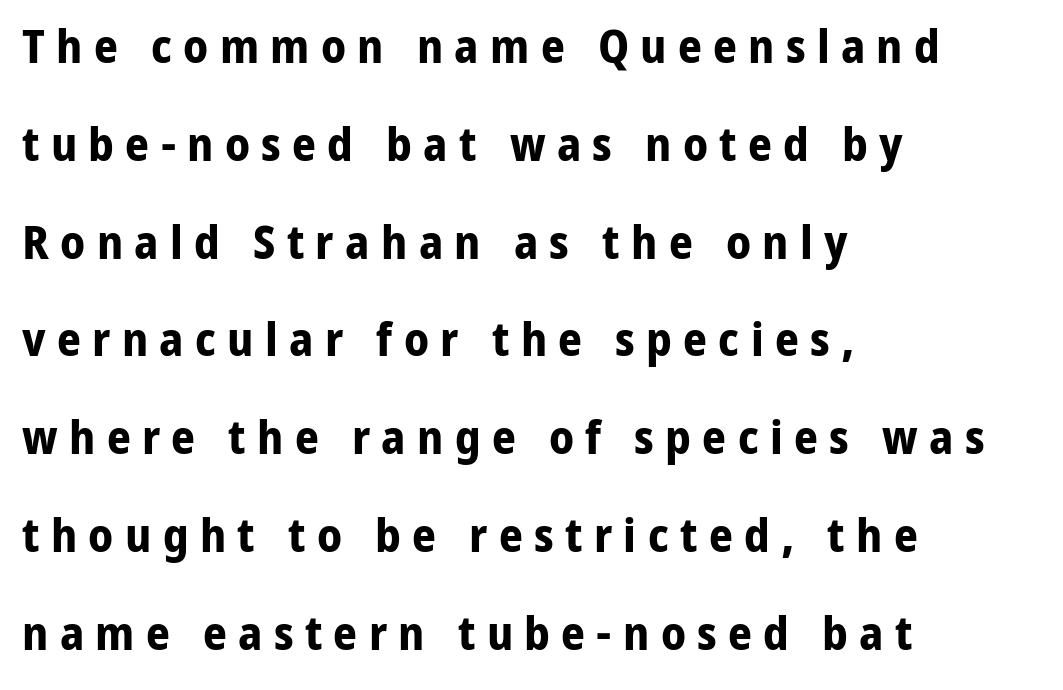
The image shows 47 px bold sans-serif type, upright; set left-aligned, loose line spacing (2.08x), unusually wide letter spacing (+0.24 em), not underlined; low stroke contrast and a medium x-height.
